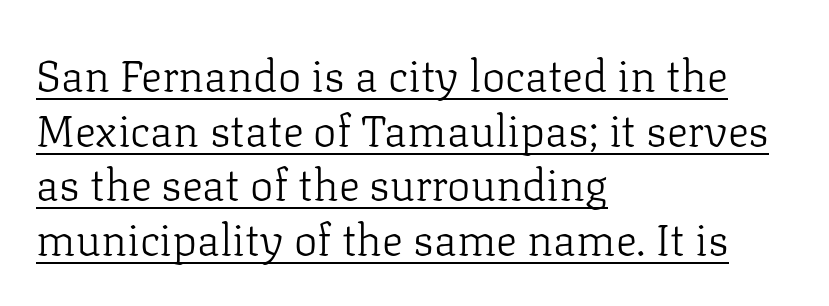
The ragged edge is on the right, which tells us the setting is flush left. The rendering uses the underline text-decoration. The font family rendered here belongs to the serif group. Each stroke keeps to a modest, everyday thickness or less. The letterforms sit shoulder to shoulder at normal distance.
